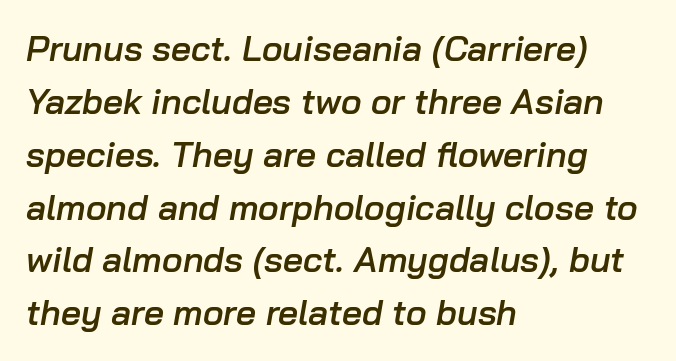
{"italic": "yes", "lean": "right", "slant_degrees": 10, "bold": "semi", "weight": "semibold", "width": "normal", "stroke_contrast": "low", "x_height": "medium", "monospaced": "no", "underline": "no", "align": "left", "line_spacing": "normal", "line_spacing_ratio": 1.51, "letter_spacing": "normal", "letter_spacing_em": 0.0, "glyph_px": 35}
